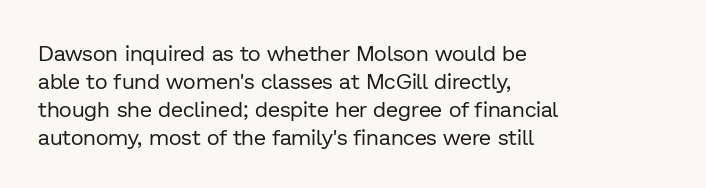
Q: Is the text bold? A: No.
Q: Is the text italic (slanted)? A: No, it is upright.
Q: Is the text underlined? A: No.
Q: How is the paragraph aligned? A: Left-aligned.
Q: Is the spacing between letters normal or unusually wide? A: Normal.
Q: Is the spacing between lines tight, normal or loose? A: Normal.
